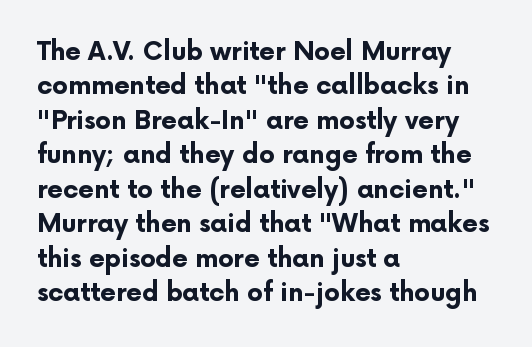
Q: Is the text bold? A: Yes.
Q: Is the text italic (slanted)? A: No, it is upright.
Q: Is the text underlined? A: No.
Q: How is the paragraph aligned? A: Left-aligned.
Q: Is the spacing between letters normal or unusually wide? A: Normal.
Q: Is the spacing between lines tight, normal or loose? A: Normal.
